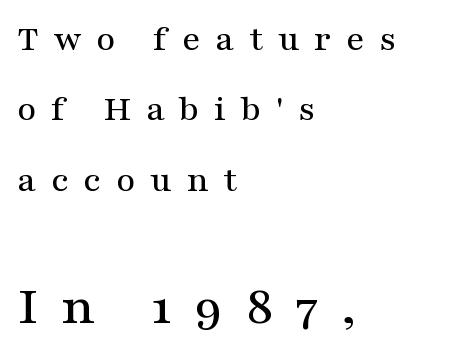
The image shows 56 px wide serif type, upright; set left-aligned, loose line spacing (1.9x), unusually wide letter spacing (+0.4 em), not underlined; the second (bottom) block is 1.51x larger; medium stroke contrast and a medium x-height.
